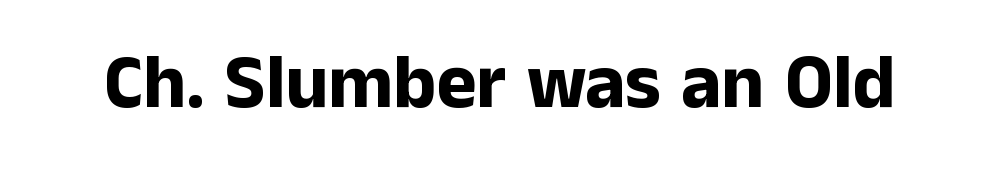
Honestly, there is no underline to notice here at all. You could not count columns in this text — the font is proportionally spaced. The typography opts for an upright posture over an oblique one. A full-strength bold gives these letters their thick strokes.
